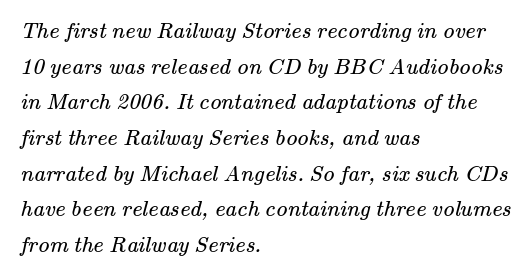
{"bold": "no", "underline": "no", "align": "left", "line_spacing": "normal", "line_spacing_ratio": 1.55, "letter_spacing": "normal", "letter_spacing_em": 0.0, "glyph_px": 23}
